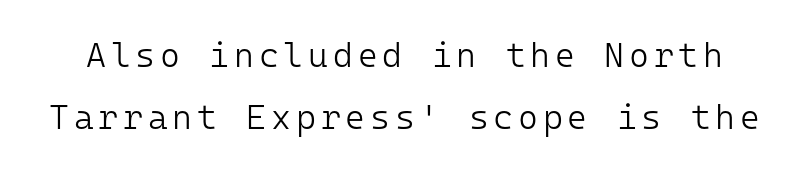
Stems and bowls with no extra thickness — not bold. This is roman type, the default non-slanted kind. Grotesque or geometric, the face here clearly has no serifs. Rule under the text: the space is simply empty.
